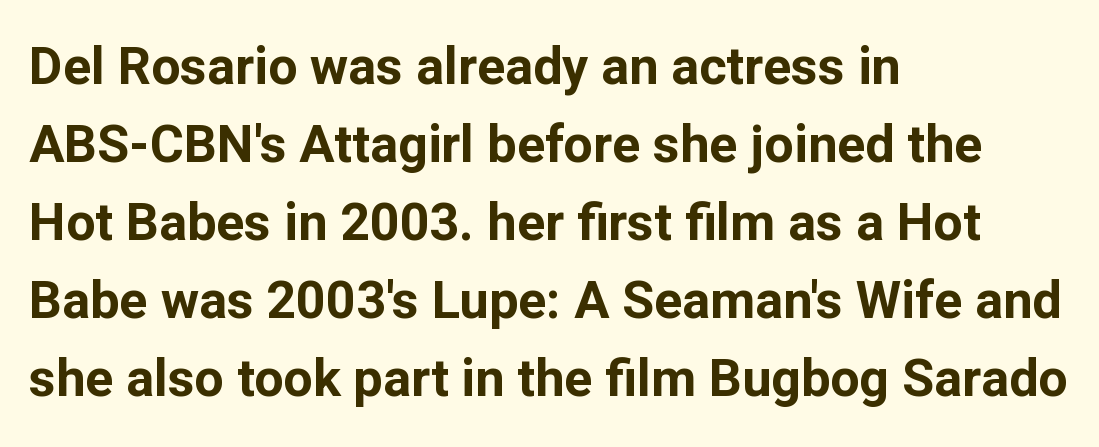
{"serif": "no", "italic": "no", "bold": "yes", "weight": "bold", "width": "normal", "stroke_contrast": "low", "x_height": "medium", "monospaced": "no", "underline": "no", "align": "left", "line_spacing": "normal", "line_spacing_ratio": 1.5, "letter_spacing": "normal", "letter_spacing_em": 0.0, "glyph_px": 52}
